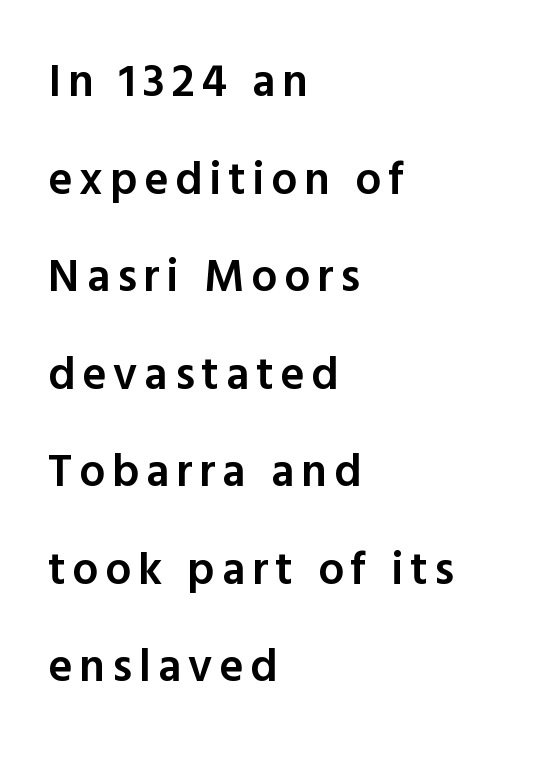
{"serif": "no", "italic": "no", "bold": "semi", "weight": "semibold", "width": "normal", "x_height": "medium", "monospaced": "no", "underline": "no", "align": "left", "line_spacing": "loose", "line_spacing_ratio": 2.12, "glyph_px": 46}
